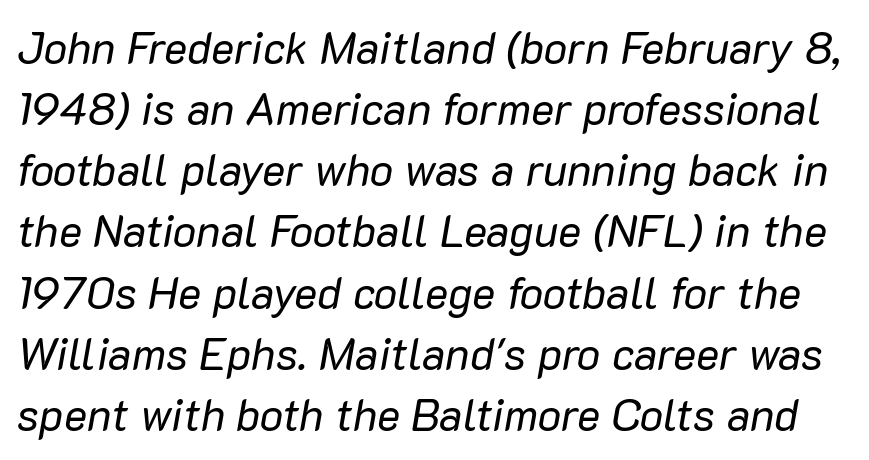
{"italic": "yes", "lean": "right", "slant_degrees": 10, "bold": "no", "weight": "regular", "width": "normal", "stroke_contrast": "low", "x_height": "medium", "monospaced": "no", "underline": "no", "line_spacing": "normal", "line_spacing_ratio": 1.39, "letter_spacing": "normal", "letter_spacing_em": 0.0, "glyph_px": 44}
